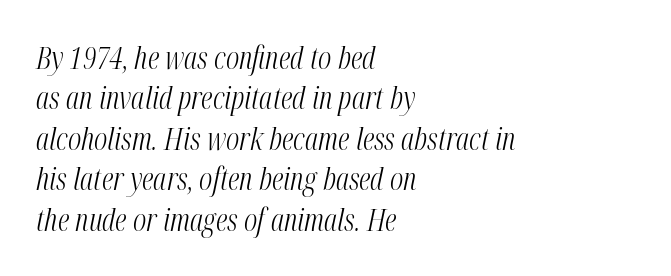
The image shows 30 px light, condensed type, italic (leaning right); set left-aligned, normal line spacing (1.35x), normal letter spacing, not underlined; medium stroke contrast and a medium x-height.
